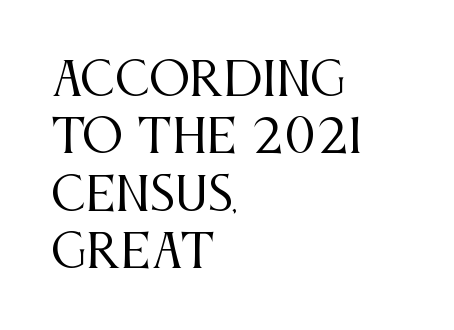
Q: Is the text bold? A: No.
Q: Is the text italic (slanted)? A: No, it is upright.
Q: Is the typeface a serif or a sans-serif typeface? A: Serif.
Q: Is the text underlined? A: No.
Q: How is the paragraph aligned? A: Left-aligned.
Q: Is the spacing between letters normal or unusually wide? A: Normal.
Q: Is the spacing between lines tight, normal or loose? A: Normal.
Q: Width (condensed, normal, or wide)? A: Condensed.
Q: Stroke contrast? A: Medium.
Q: x-height? A: Large.
Q: Monospaced? A: No.
